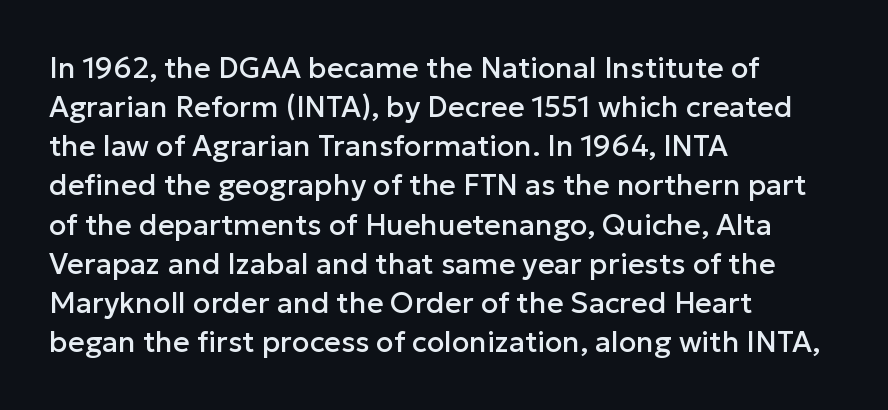
The image shows 29 px sans-serif type, upright; set left-aligned, normal line spacing (1.35x), normal letter spacing, not underlined; low stroke contrast and a medium x-height.
